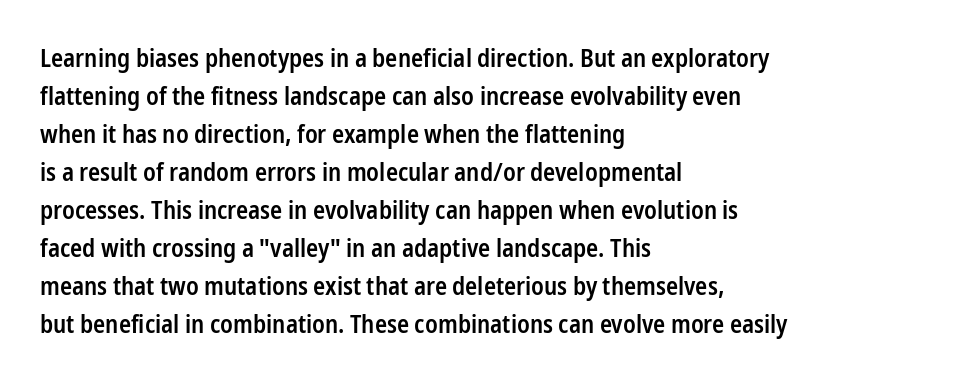
The image shows 25 px text type, upright; set left-aligned, normal line spacing (1.52x), normal letter spacing, not underlined.
